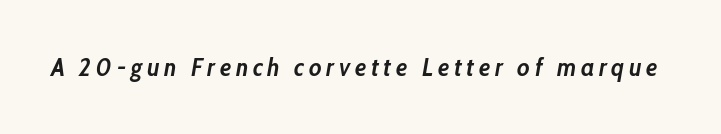
Compared with ordinary roman type, these characters are visibly tilted. No word sits above an underline. In terms of weight, the rendering is a true, heavy bold.
